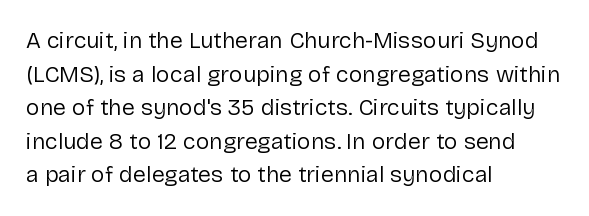
The image shows 23 px text type, upright; set left-aligned, normal line spacing (1.46x), normal letter spacing, not underlined.
